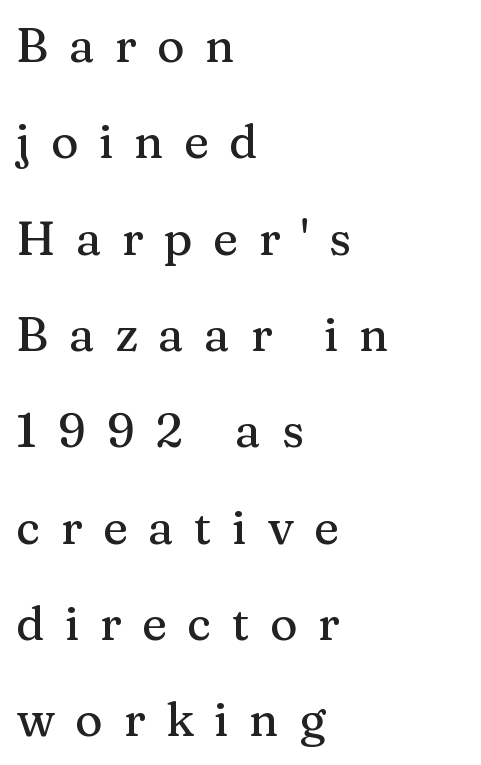
{"serif": "yes", "italic": "no", "width": "normal", "stroke_contrast": "medium", "x_height": "medium", "monospaced": "no", "underline": "no", "align": "left", "line_spacing": "loose", "line_spacing_ratio": 2.05, "letter_spacing": "wide", "letter_spacing_em": 0.44, "glyph_px": 47}
